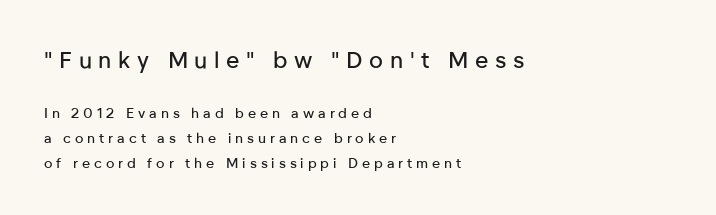
{"italic": "no", "underline": "no", "align": "left", "line_spacing_ratio": 1.77, "letter_spacing": "wide", "letter_spacing_em": 0.28, "larger_block": "first", "size_ratio": 1.64, "glyph_px": 23}
